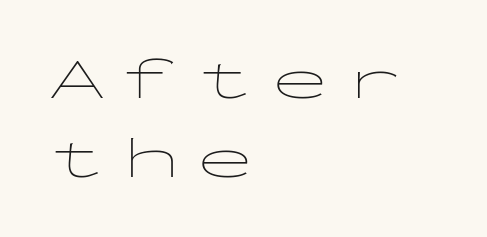
Stroke terminals: plain, sans-serif. A quiet, ordinary-to-light weight characterises the typeface. Monospaced: the letters line up in strict vertical columns. Does the leading feel generous? No, just average. Plain, unruled lines of type.
